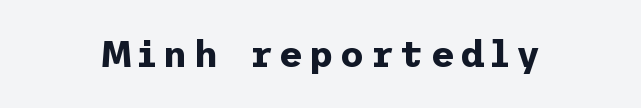
Q: Is the text bold? A: Yes.
Q: Is the text italic (slanted)? A: No, it is upright.
Q: Is the typeface a serif or a sans-serif typeface? A: Sans-serif.
Q: Is the text underlined? A: No.
Q: Width (condensed, normal, or wide)? A: Normal.
Q: Stroke contrast? A: Low.
Q: x-height? A: Medium.
